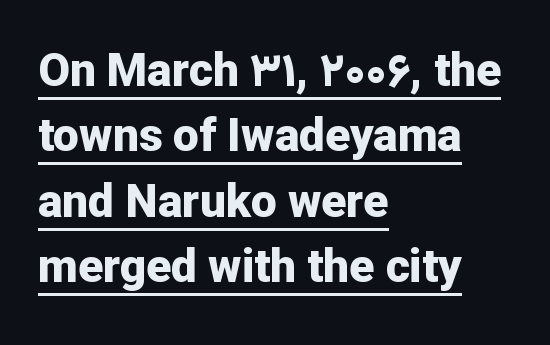
This sample uses plain, unmodified letter spacing. The typography opts for an upright posture over an oblique one. Plenty of ink on the page — the face is bold. The passage shown is typeset with a sans-serif family. Line beginnings align vertically; line endings do not. Here the designer chose a conventional face with non-uniform glyph widths.
